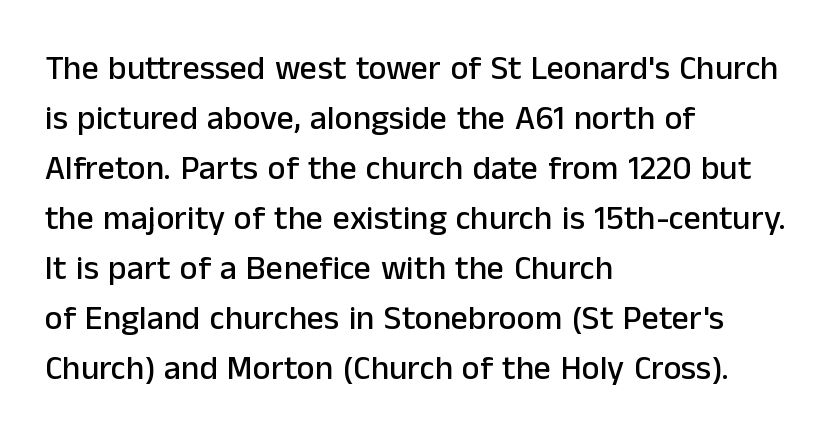
Q: Is the text italic (slanted)? A: No, it is upright.
Q: Is the typeface a serif or a sans-serif typeface? A: Sans-serif.
Q: Is the text underlined? A: No.
Q: How is the paragraph aligned? A: Left-aligned.
Q: Is the spacing between letters normal or unusually wide? A: Normal.
Q: Is the spacing between lines tight, normal or loose? A: Normal.
Q: Width (condensed, normal, or wide)? A: Normal.
Q: Stroke contrast? A: Low.
Q: x-height? A: Medium.
Q: Monospaced? A: No.
